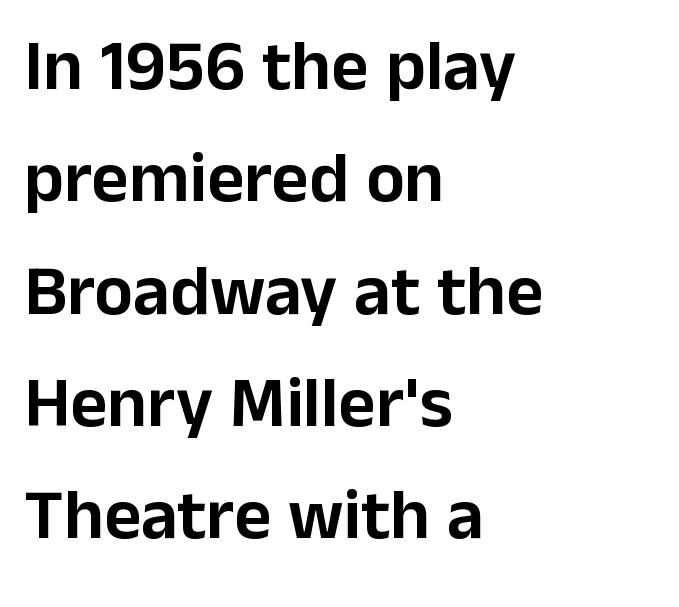
The image shows 72 px sans-serif type, upright; set left-aligned, normal line spacing (1.56x), normal letter spacing, not underlined; low stroke contrast and a medium x-height.
